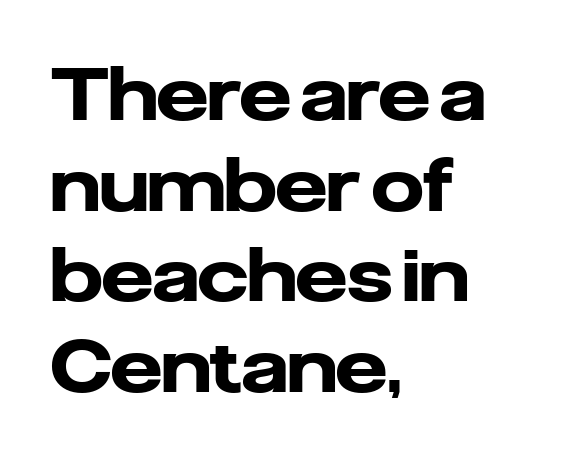
A typesetter would call this proportional, since set widths differ per character. Posture: vertical. This rendering uses left alignment, leaving the right contour irregular. A dark, heavy texture on the line: the type is bold. Each word holds together tightly as a unit, with standard inter-letter gaps.
